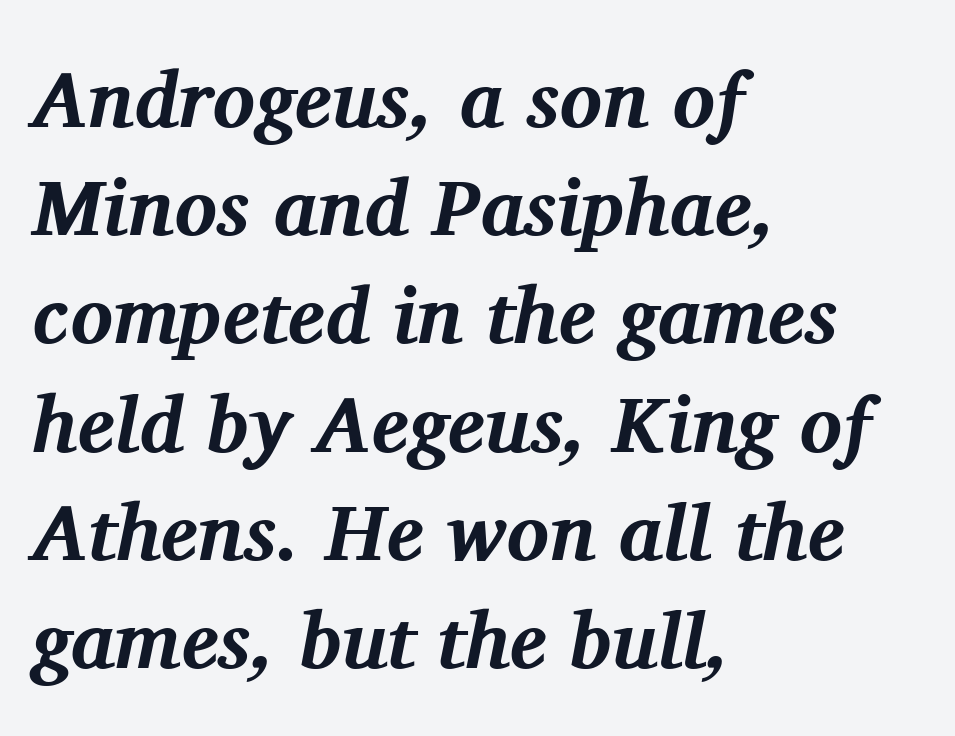
Q: Is the text bold? A: Yes.
Q: Is the text italic (slanted)? A: Yes, it leans right by about 11 degrees.
Q: Is the typeface a serif or a sans-serif typeface? A: Serif.
Q: Is the text underlined? A: No.
Q: How is the paragraph aligned? A: Left-aligned.
Q: Is the spacing between letters normal or unusually wide? A: Normal.
Q: Is the spacing between lines tight, normal or loose? A: Normal.
Q: Width (condensed, normal, or wide)? A: Normal.
Q: Stroke contrast? A: Medium.
Q: x-height? A: Medium.
Q: Monospaced? A: No.
